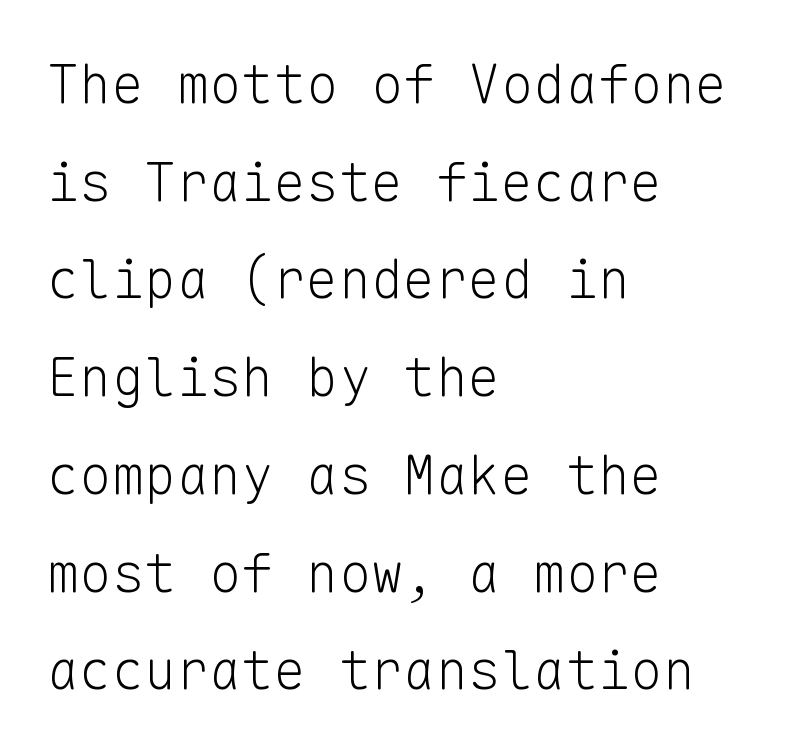
Q: Is the text bold? A: No.
Q: Is the text italic (slanted)? A: No, it is upright.
Q: Is the typeface a serif or a sans-serif typeface? A: Sans-serif.
Q: Is the text underlined? A: No.
Q: How is the paragraph aligned? A: Left-aligned.
Q: Is the spacing between letters normal or unusually wide? A: Normal.
Q: Width (condensed, normal, or wide)? A: Normal.
Q: Stroke contrast? A: Low.
Q: x-height? A: Medium.
Q: Monospaced? A: Yes.
